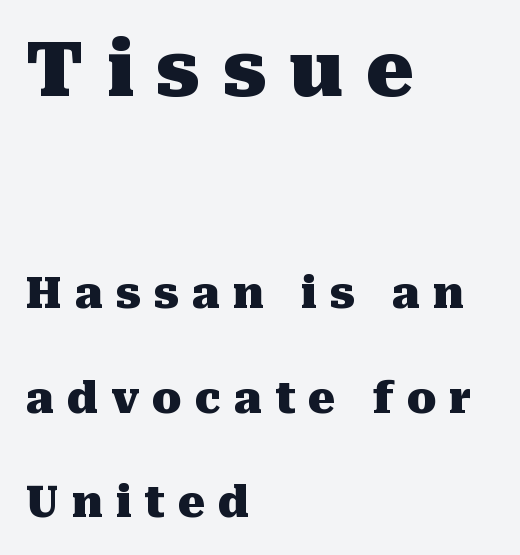
The image shows 75 px heavy serif type, upright; set left-aligned, loose line spacing (2.43x), unusually wide letter spacing (+0.3 em), not underlined; the first (top) block is 1.74x larger; medium stroke contrast and a medium x-height.
